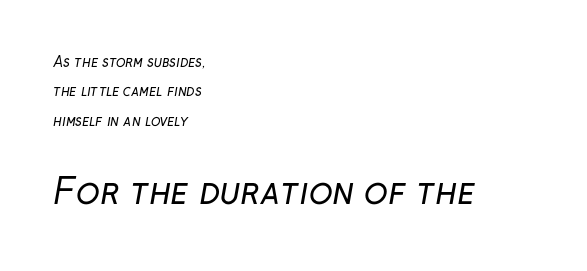
{"serif": "no", "bold": "no", "weight": "regular", "width": "normal", "stroke_contrast": "low", "x_height": "medium", "monospaced": "no", "underline": "no", "align": "left", "line_spacing": "loose", "line_spacing_ratio": 2.09, "letter_spacing": "normal", "letter_spacing_em": 0.0, "larger_block": "second", "size_ratio": 2.5, "glyph_px": 35}
